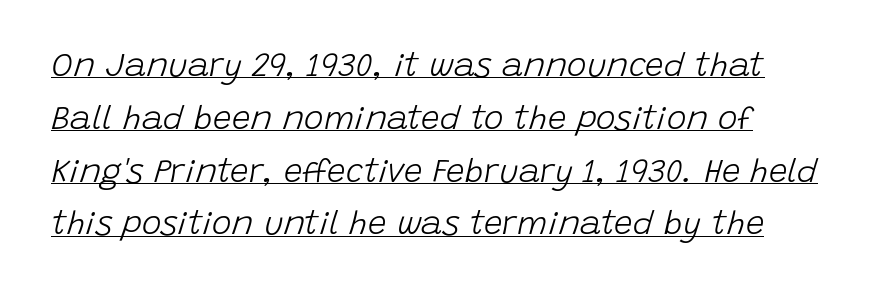
The image shows 33 px light type, italic (leaning right); set normal line spacing (1.6x), normal letter spacing, underlined; low stroke contrast and a large x-height.
